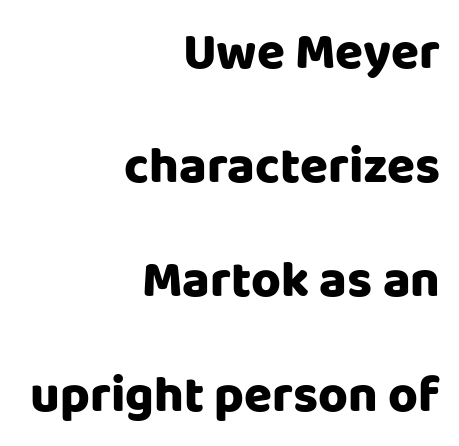
{"serif": "no", "italic": "no", "width": "normal", "stroke_contrast": "low", "x_height": "large", "monospaced": "no", "underline": "no", "align": "right", "line_spacing": "loose", "line_spacing_ratio": 2.24, "letter_spacing": "normal", "letter_spacing_em": 0.0, "glyph_px": 51}
